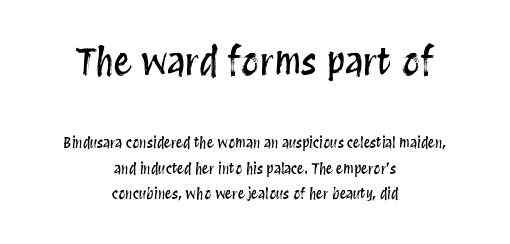
The image shows 36 px condensed type, upright; set centered, line spacing 1.82x, normal letter spacing, not underlined; the first (top) block is 2.57x larger; medium stroke contrast and a large x-height.
